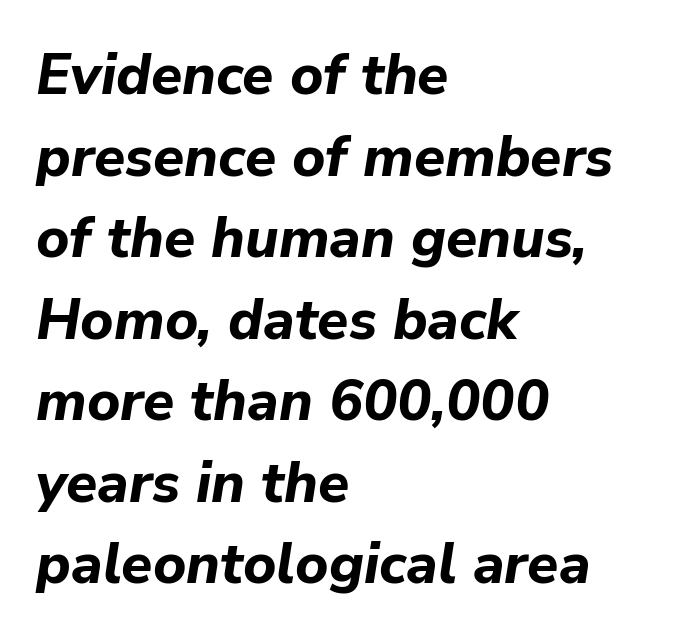
Q: Is the text bold? A: Yes.
Q: Is the text italic (slanted)? A: Yes, it leans right by about 9 degrees.
Q: Is the text underlined? A: No.
Q: How is the paragraph aligned? A: Left-aligned.
Q: Is the spacing between letters normal or unusually wide? A: Normal.
Q: Is the spacing between lines tight, normal or loose? A: Normal.
Q: Width (condensed, normal, or wide)? A: Normal.
Q: Stroke contrast? A: Low.
Q: x-height? A: Medium.
Q: Monospaced? A: No.
